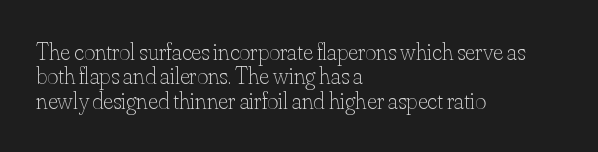
Q: Is the text bold? A: No.
Q: Is the text italic (slanted)? A: No, it is upright.
Q: Is the text underlined? A: No.
Q: How is the paragraph aligned? A: Left-aligned.
Q: Is the spacing between letters normal or unusually wide? A: Normal.
Q: Is the spacing between lines tight, normal or loose? A: Tight.
